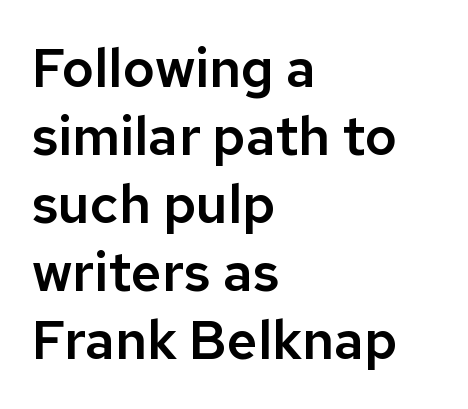
Q: Is the text italic (slanted)? A: No, it is upright.
Q: Is the typeface a serif or a sans-serif typeface? A: Sans-serif.
Q: Is the text underlined? A: No.
Q: How is the paragraph aligned? A: Left-aligned.
Q: Is the spacing between letters normal or unusually wide? A: Normal.
Q: Is the spacing between lines tight, normal or loose? A: Normal.
Q: Width (condensed, normal, or wide)? A: Normal.
Q: Stroke contrast? A: Low.
Q: x-height? A: Medium.
Q: Monospaced? A: No.
